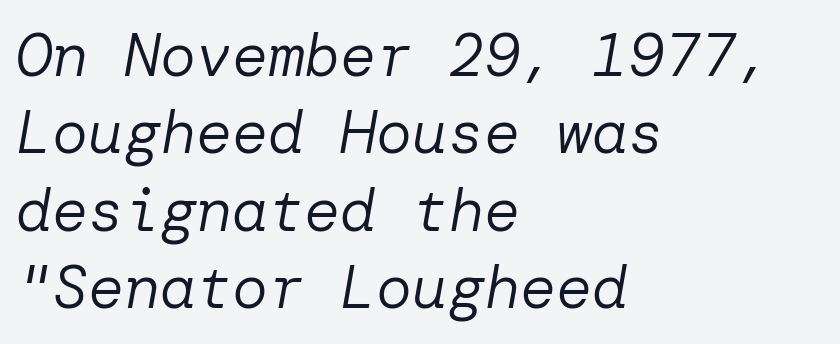
{"italic": "yes", "lean": "right", "slant_degrees": 10, "bold": "no", "weight": "regular", "width": "normal", "stroke_contrast": "low", "x_height": "medium", "underline": "no", "align": "left", "line_spacing": "normal", "line_spacing_ratio": 1.29, "letter_spacing": "normal", "letter_spacing_em": 0.0, "glyph_px": 60}
